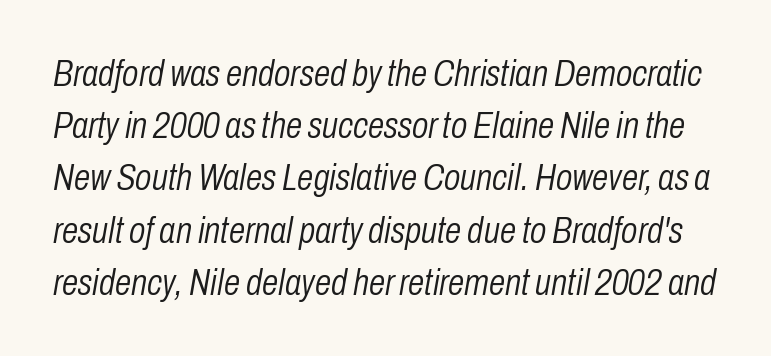
The image shows 37 px light, condensed type, italic (leaning right); set normal line spacing (1.41x), normal letter spacing, not underlined; low stroke contrast and a medium x-height.
